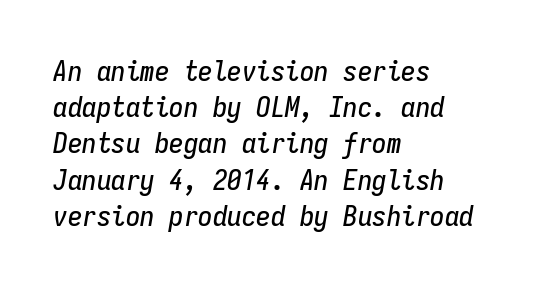
Q: Is the text italic (slanted)? A: Yes, it leans right by about 9 degrees.
Q: Is the text underlined? A: No.
Q: How is the paragraph aligned? A: Left-aligned.
Q: Is the spacing between letters normal or unusually wide? A: Normal.
Q: Is the spacing between lines tight, normal or loose? A: Normal.
Q: Width (condensed, normal, or wide)? A: Condensed.
Q: Stroke contrast? A: Low.
Q: x-height? A: Medium.
Q: Monospaced? A: Yes.
